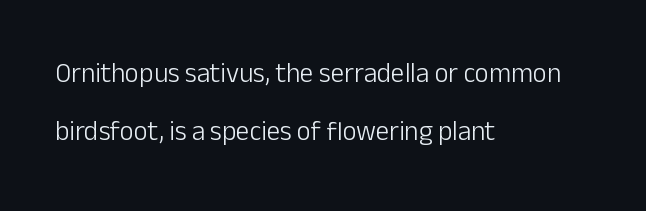
Q: Is the text bold? A: No.
Q: Is the text italic (slanted)? A: No, it is upright.
Q: Is the text underlined? A: No.
Q: How is the paragraph aligned? A: Left-aligned.
Q: Is the spacing between letters normal or unusually wide? A: Normal.
Q: Is the spacing between lines tight, normal or loose? A: Loose.
